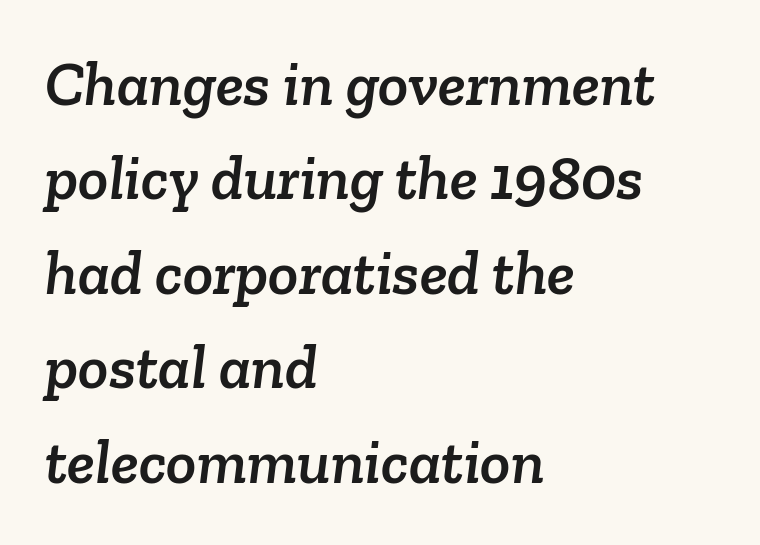
{"serif": "yes", "width": "normal", "stroke_contrast": "low", "x_height": "medium", "monospaced": "no", "underline": "no", "align": "left", "line_spacing": "normal", "line_spacing_ratio": 1.5, "letter_spacing": "normal", "letter_spacing_em": 0.0, "glyph_px": 63}
